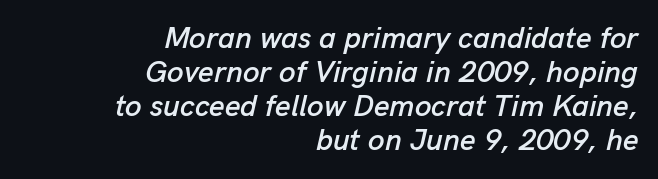
Q: Is the text italic (slanted)? A: Yes, it leans right by about 13 degrees.
Q: Is the text underlined? A: No.
Q: How is the paragraph aligned? A: Right-aligned.
Q: Is the spacing between letters normal or unusually wide? A: Normal.
Q: Is the spacing between lines tight, normal or loose? A: Tight.
Q: Width (condensed, normal, or wide)? A: Normal.
Q: Stroke contrast? A: Low.
Q: x-height? A: Medium.
Q: Monospaced? A: No.
